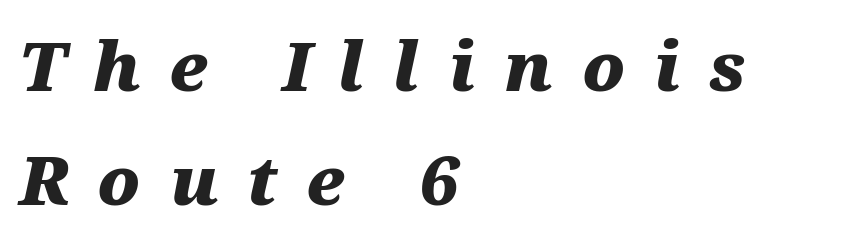
Q: Is the text bold? A: Yes.
Q: Is the text italic (slanted)? A: Yes, it leans right by about 12 degrees.
Q: Is the text underlined? A: No.
Q: How is the paragraph aligned? A: Left-aligned.
Q: Is the spacing between letters normal or unusually wide? A: Unusually wide.
Q: Is the spacing between lines tight, normal or loose? A: Normal.
Q: Width (condensed, normal, or wide)? A: Wide.
Q: Stroke contrast? A: Medium.
Q: x-height? A: Medium.
Q: Monospaced? A: No.
